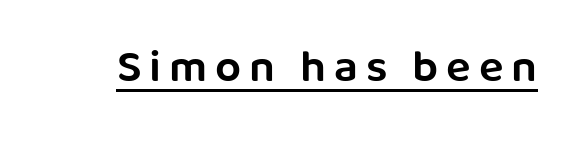
The image shows 46 px semibold sans-serif type, upright; set underlined; low stroke contrast and a large x-height.
